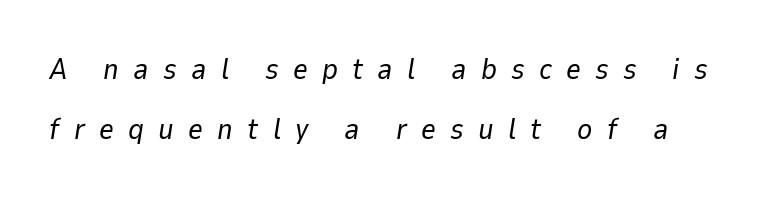
{"italic": "yes", "lean": "right", "slant_degrees": 9, "bold": "no", "weight": "regular", "width": "normal", "stroke_contrast": "low", "x_height": "medium", "monospaced": "no", "underline": "no", "line_spacing": "loose", "line_spacing_ratio": 2.06, "letter_spacing": "wide", "letter_spacing_em": 0.49, "glyph_px": 29}
